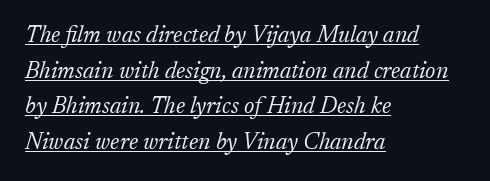
The image shows 23 px text type, italic (leaning right); set left-aligned, normal line spacing (1.55x), normal letter spacing, underlined.
